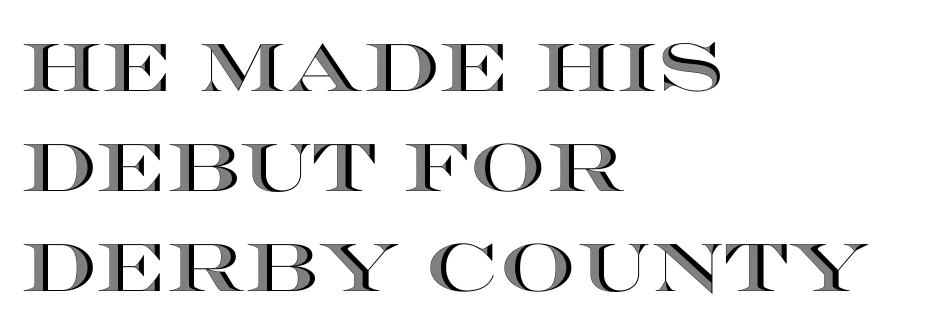
{"italic": "no", "width": "wide", "x_height": "large", "monospaced": "no", "underline": "no", "align": "left", "line_spacing": "normal", "line_spacing_ratio": 1.49, "letter_spacing": "normal", "letter_spacing_em": 0.0, "glyph_px": 67}
